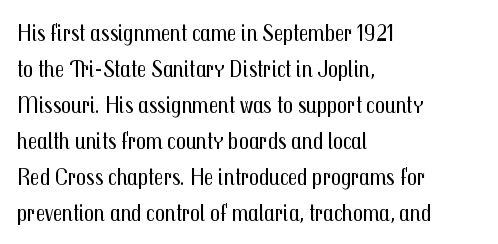
There is no visible air inserted between adjacent glyphs. The rendering anchors every line to the left-hand side. Counters stay open thanks to moderate or lighter strokes. Is there much room between lines? A standard amount, neither cramped nor airy. Type without underlining.
